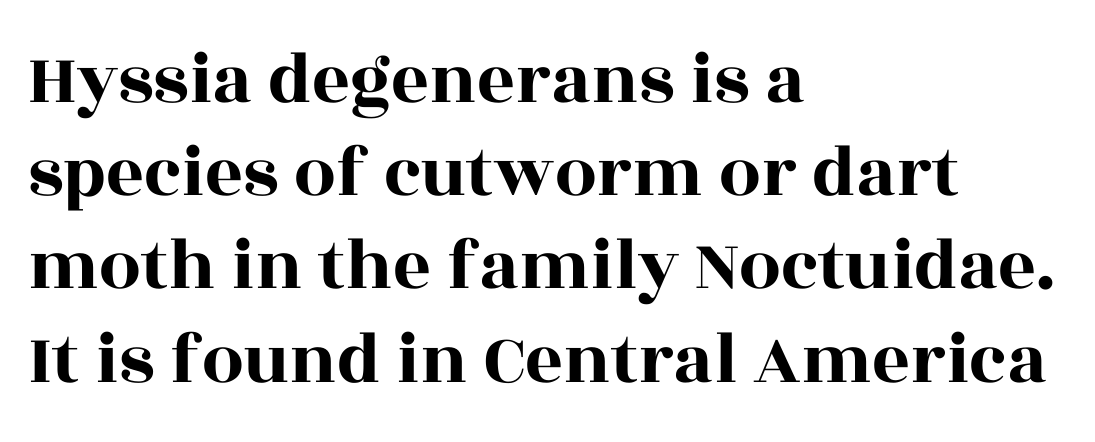
{"serif": "yes", "italic": "no", "width": "wide", "x_height": "large", "monospaced": "no", "underline": "no", "align": "left", "line_spacing": "normal", "line_spacing_ratio": 1.26, "letter_spacing": "normal", "letter_spacing_em": 0.0, "glyph_px": 74}
